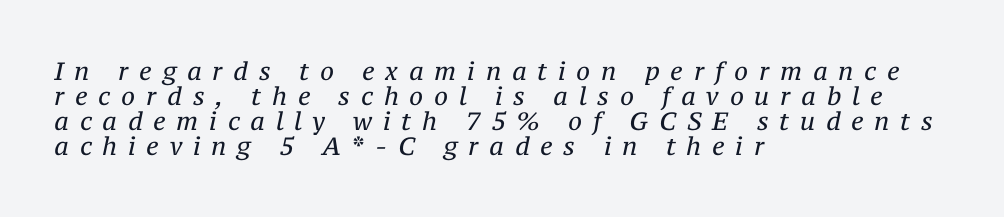
{"italic": "yes", "lean": "right", "slant_degrees": 12, "bold": "no", "underline": "no", "align": "left", "line_spacing": "tight", "line_spacing_ratio": 1.0, "letter_spacing": "wide", "letter_spacing_em": 0.43, "glyph_px": 25}
